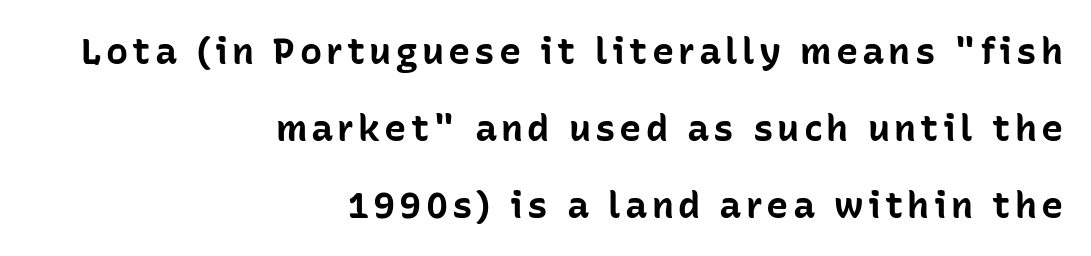
{"serif": "no", "italic": "no", "bold": "yes", "weight": "bold", "width": "normal", "stroke_contrast": "low", "x_height": "medium", "monospaced": "no", "underline": "no", "align": "right", "line_spacing": "loose", "line_spacing_ratio": 2.08, "glyph_px": 37}
